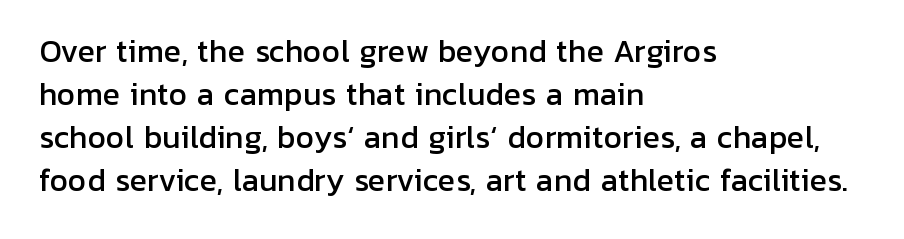
{"serif": "no", "italic": "no", "width": "normal", "stroke_contrast": "low", "x_height": "medium", "monospaced": "no", "underline": "no", "align": "left", "line_spacing": "normal", "line_spacing_ratio": 1.48, "letter_spacing": "normal", "letter_spacing_em": 0.0, "glyph_px": 29}
